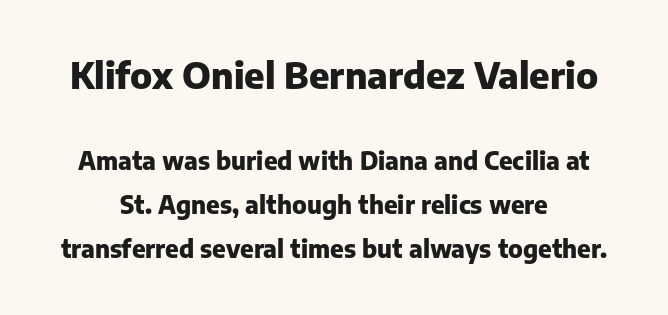
Varying glyph widths throughout — classic text-font behaviour. Bare-footed words on every line. Do the letters lean? They stand straight. This sample uses plain, unmodified letter spacing. Is the lower block the larger one? No — the upper block carries the bigger type.
